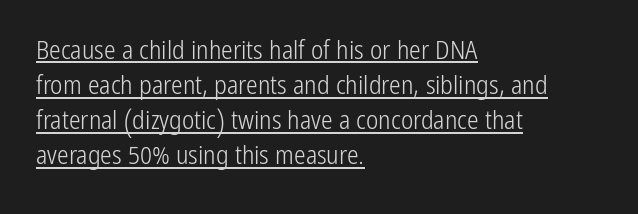
Q: Is the text bold? A: No.
Q: Is the text italic (slanted)? A: No, it is upright.
Q: Is the text underlined? A: Yes.
Q: How is the paragraph aligned? A: Left-aligned.
Q: Is the spacing between letters normal or unusually wide? A: Normal.
Q: Is the spacing between lines tight, normal or loose? A: Normal.
